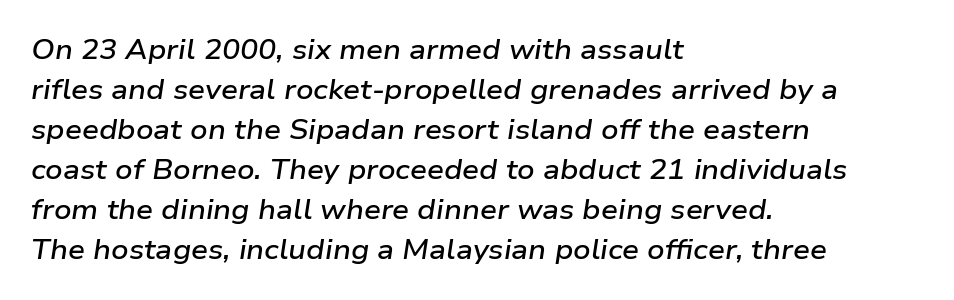
Each row of text sits above clean, open space. The typography opts for an oblique posture over an upright one. Is there much room between lines? A standard amount, neither cramped nor airy. This is the in-between weight designers call semibold or demi. Glyph-to-glyph distance matches everyday printed text. All the whitespace from short lines collects on the right.
